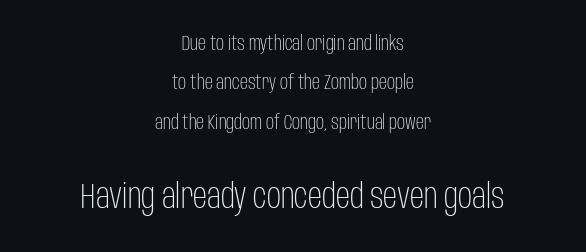
The image shows 35 px light, condensed sans-serif type, upright; set centered, loose line spacing (1.97x), normal letter spacing, not underlined; the second (bottom) block is 1.75x larger; low stroke contrast and a large x-height.
